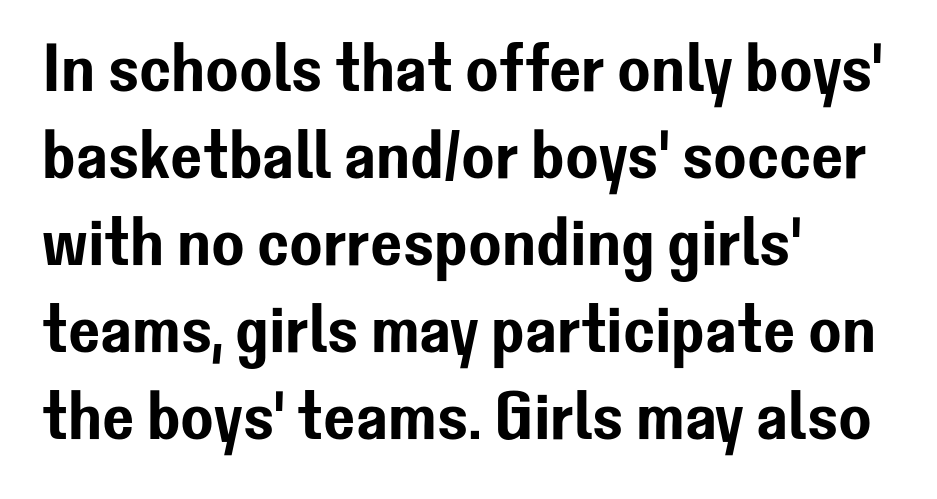
The image shows 68 px sans-serif type, upright; set left-aligned, normal line spacing (1.28x), normal letter spacing, not underlined; low stroke contrast and a medium x-height.
